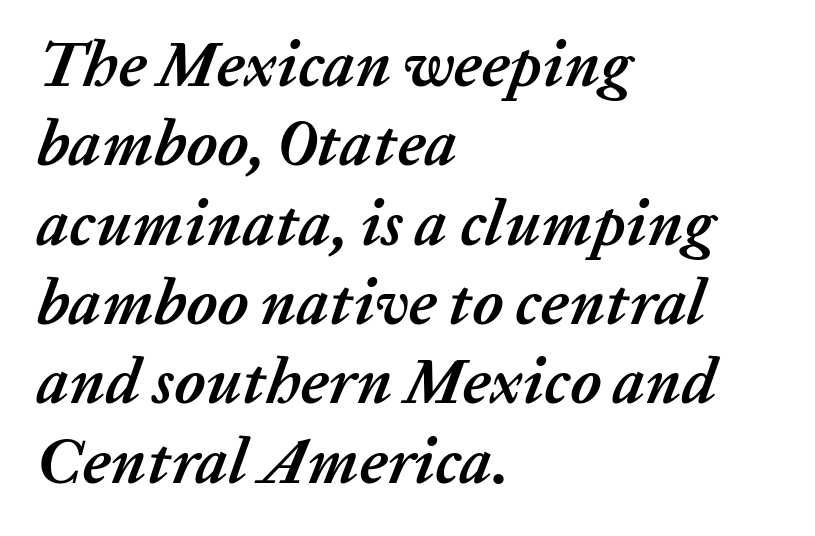
Q: Is the text bold? A: Yes.
Q: Is the text italic (slanted)? A: Yes, it leans right by about 20 degrees.
Q: Is the text underlined? A: No.
Q: How is the paragraph aligned? A: Left-aligned.
Q: Is the spacing between letters normal or unusually wide? A: Normal.
Q: Width (condensed, normal, or wide)? A: Normal.
Q: Stroke contrast? A: Low.
Q: x-height? A: Medium.
Q: Monospaced? A: No.
